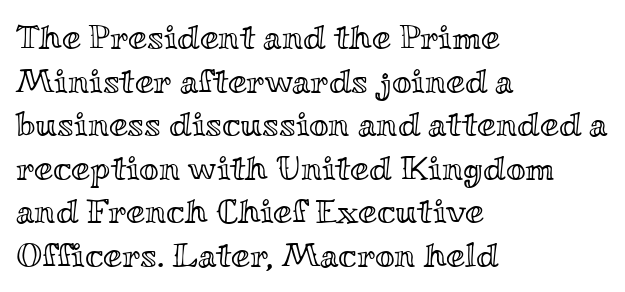
{"italic": "no", "width": "wide", "x_height": "small", "monospaced": "no", "underline": "no", "align": "left", "line_spacing": "normal", "line_spacing_ratio": 1.28, "letter_spacing": "normal", "letter_spacing_em": 0.0, "glyph_px": 34}
